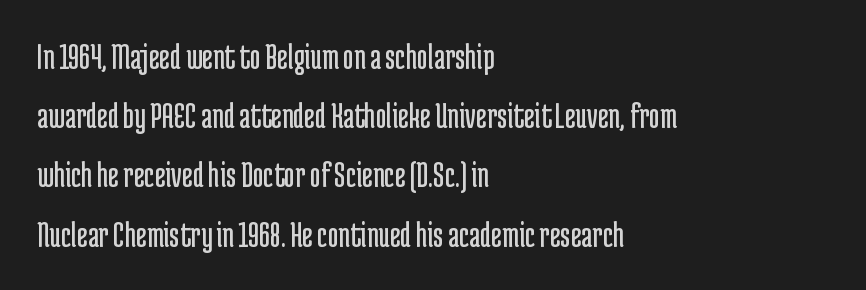
This sample keeps an unexceptional amount of space between lines. Layout note: lines flush left. Proportional: the letters do not fall into vertical columns. The font is comparable to plain body text, perhaps lighter.
